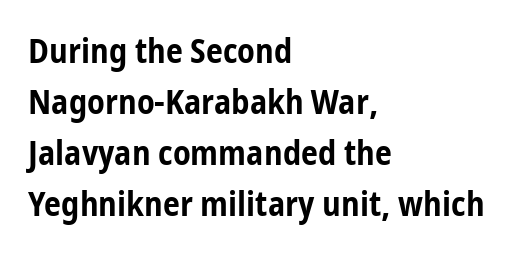
Q: Is the text bold? A: Yes.
Q: Is the text italic (slanted)? A: No, it is upright.
Q: Is the typeface a serif or a sans-serif typeface? A: Sans-serif.
Q: Is the text underlined? A: No.
Q: How is the paragraph aligned? A: Left-aligned.
Q: Is the spacing between letters normal or unusually wide? A: Normal.
Q: Is the spacing between lines tight, normal or loose? A: Normal.
Q: Width (condensed, normal, or wide)? A: Condensed.
Q: Stroke contrast? A: Low.
Q: x-height? A: Medium.
Q: Monospaced? A: No.
